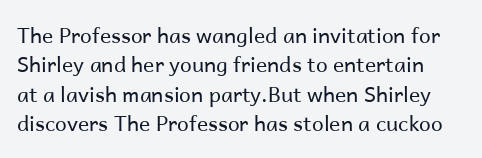
{"italic": "no", "bold": "no", "underline": "no", "line_spacing": "normal", "line_spacing_ratio": 1.4, "letter_spacing": "normal", "letter_spacing_em": 0.0, "glyph_px": 21}
